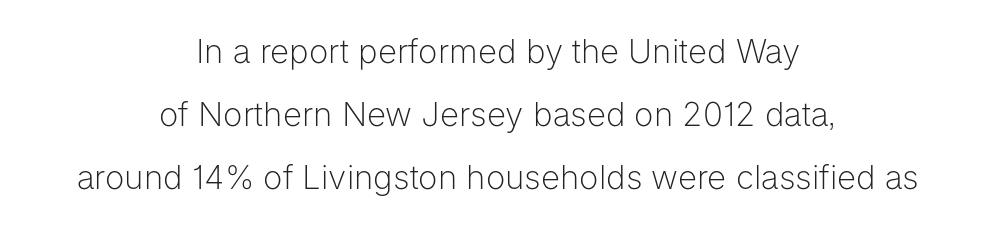
The image shows 33 px light sans-serif type, upright; set centered, loose line spacing (1.91x), normal letter spacing, not underlined; low stroke contrast and a medium x-height.
